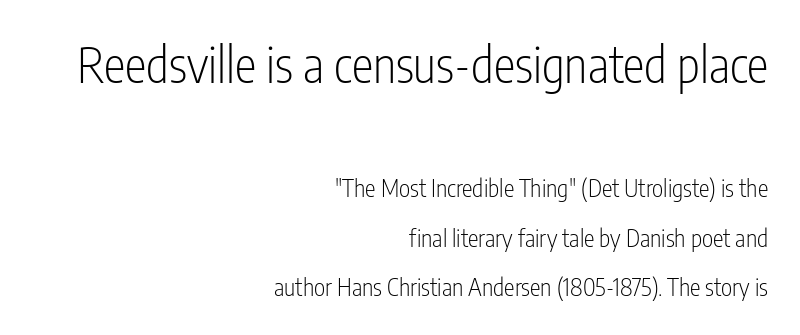
{"serif": "no", "italic": "no", "bold": "no", "weight": "light", "width": "condensed", "stroke_contrast": "low", "x_height": "medium", "monospaced": "no", "underline": "no", "align": "right", "line_spacing": "loose", "line_spacing_ratio": 2.06, "letter_spacing": "normal", "letter_spacing_em": 0.0, "larger_block": "first", "size_ratio": 2.04, "glyph_px": 49}
